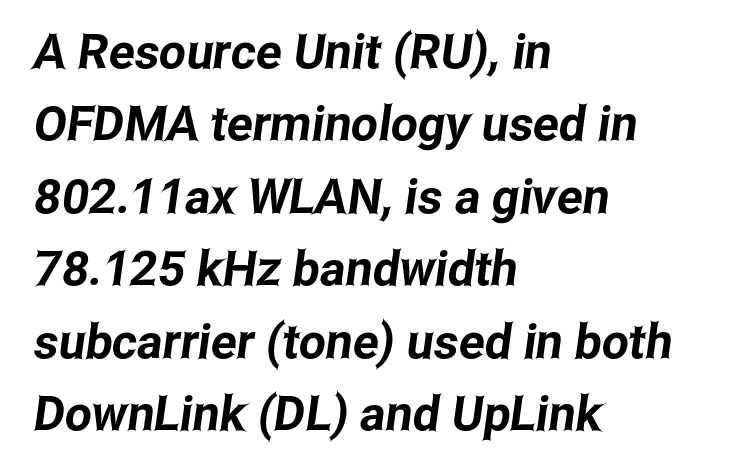
The image shows 48 px condensed sans-serif type; set left-aligned, normal line spacing (1.51x), normal letter spacing, not underlined; low stroke contrast and a medium x-height.
